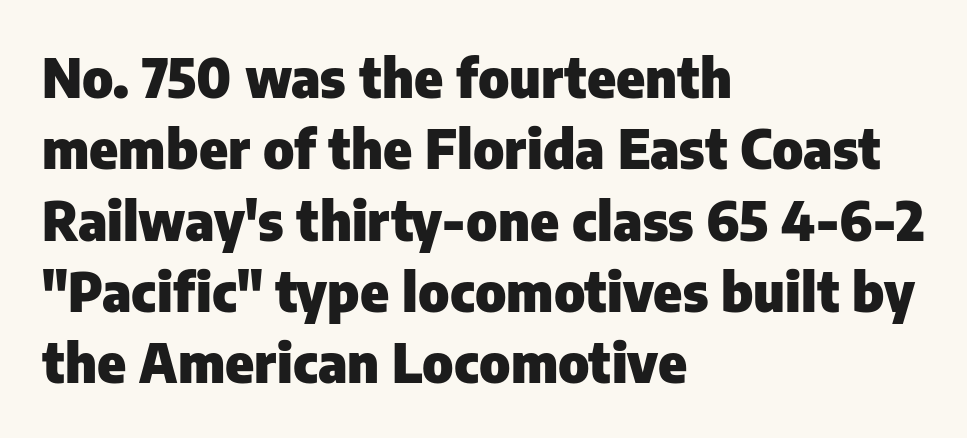
Q: Is the text bold? A: Yes.
Q: Is the text italic (slanted)? A: No, it is upright.
Q: Is the typeface a serif or a sans-serif typeface? A: Sans-serif.
Q: Is the text underlined? A: No.
Q: How is the paragraph aligned? A: Left-aligned.
Q: Is the spacing between letters normal or unusually wide? A: Normal.
Q: Is the spacing between lines tight, normal or loose? A: Normal.
Q: Width (condensed, normal, or wide)? A: Normal.
Q: Stroke contrast? A: Low.
Q: x-height? A: Medium.
Q: Monospaced? A: No.
